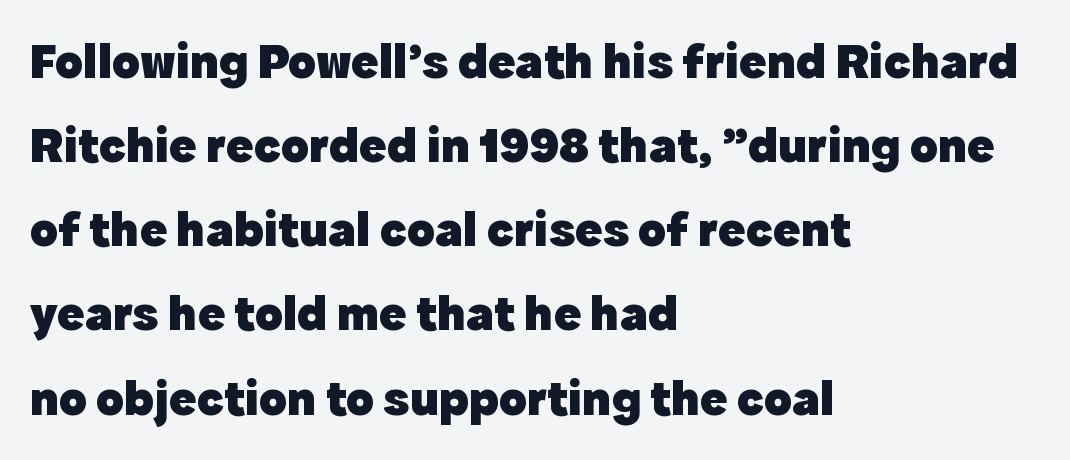
{"serif": "no", "italic": "no", "bold": "yes", "weight": "heavy", "width": "normal", "x_height": "medium", "monospaced": "no", "underline": "no", "align": "left", "line_spacing": "normal", "line_spacing_ratio": 1.65, "letter_spacing": "normal", "letter_spacing_em": 0.0, "glyph_px": 51}
